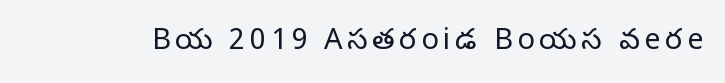
The image shows 29 px regular-weight serif type, upright; set not underlined; low stroke contrast and a large x-height.
